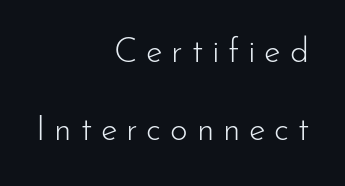
Q: Is the text bold? A: No.
Q: Is the text italic (slanted)? A: No, it is upright.
Q: Is the typeface a serif or a sans-serif typeface? A: Sans-serif.
Q: Is the text underlined? A: No.
Q: How is the paragraph aligned? A: Right-aligned.
Q: Is the spacing between letters normal or unusually wide? A: Unusually wide.
Q: Is the spacing between lines tight, normal or loose? A: Loose.
Q: Width (condensed, normal, or wide)? A: Normal.
Q: Stroke contrast? A: Low.
Q: x-height? A: Small.
Q: Monospaced? A: No.
